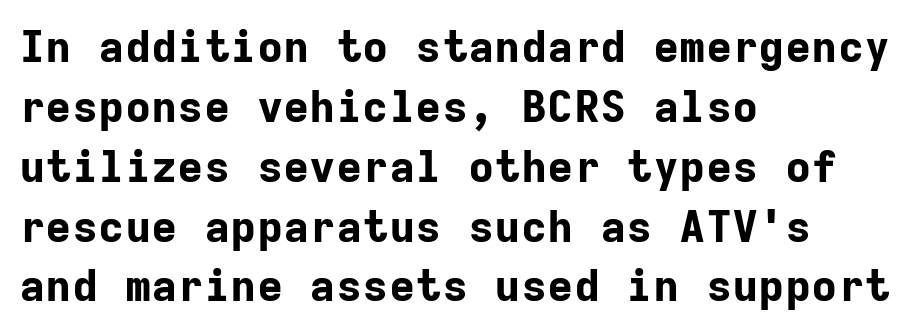
The image shows 44 px bold sans-serif type, upright, monospaced; set left-aligned, normal line spacing (1.36x), normal letter spacing, not underlined; low stroke contrast and a medium x-height.
